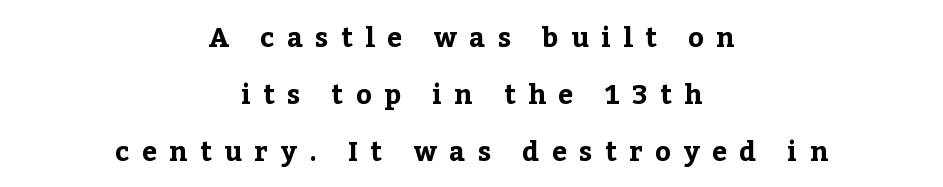
The image shows 27 px bold type, upright; set centered, loose line spacing (2.12x), unusually wide letter spacing (+0.46 em), not underlined.
